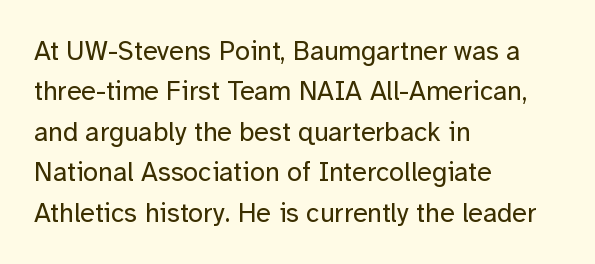
Q: Is the text bold? A: No.
Q: Is the text italic (slanted)? A: No, it is upright.
Q: Is the text underlined? A: No.
Q: How is the paragraph aligned? A: Left-aligned.
Q: Is the spacing between letters normal or unusually wide? A: Normal.
Q: Is the spacing between lines tight, normal or loose? A: Normal.
